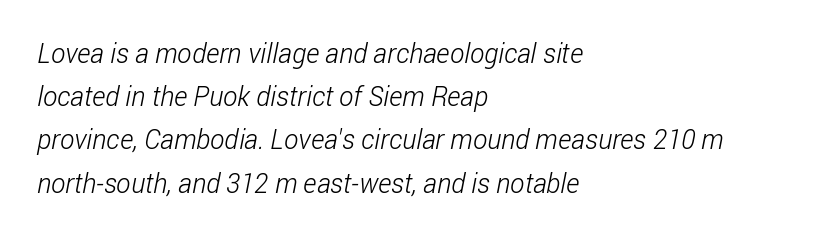
Vertical spacing — default. Observe the ordinary spacing: letters are neighbours, not strangers. Stems here are at most as thick as an everyday book face. The strip under each line holds only bare page. The setting favours the left margin, as ordinary paragraphs usually do.
